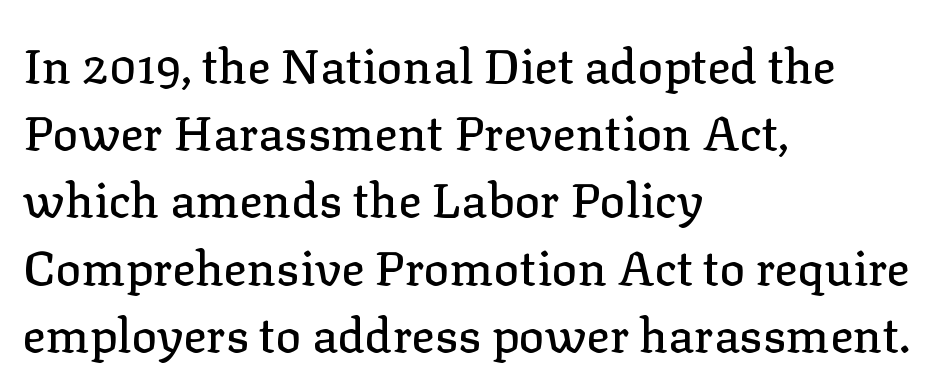
Q: Is the text italic (slanted)? A: No, it is upright.
Q: Is the typeface a serif or a sans-serif typeface? A: Serif.
Q: Is the text underlined? A: No.
Q: How is the paragraph aligned? A: Left-aligned.
Q: Is the spacing between letters normal or unusually wide? A: Normal.
Q: Is the spacing between lines tight, normal or loose? A: Normal.
Q: Width (condensed, normal, or wide)? A: Normal.
Q: Stroke contrast? A: Low.
Q: x-height? A: Medium.
Q: Monospaced? A: No.
